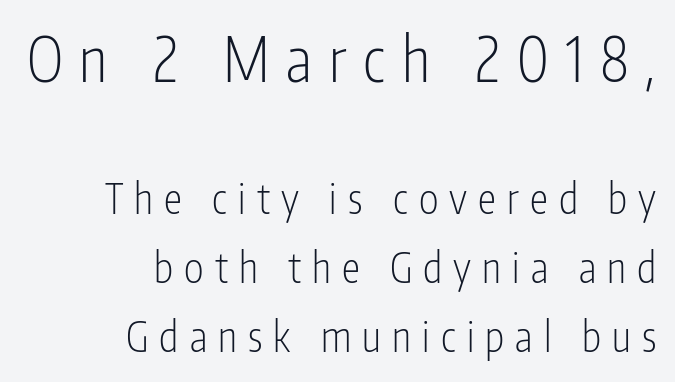
{"serif": "no", "italic": "no", "bold": "no", "weight": "light", "width": "condensed", "stroke_contrast": "low", "x_height": "medium", "monospaced": "no", "underline": "no", "align": "right", "line_spacing": "normal", "line_spacing_ratio": 1.69, "letter_spacing": "wide", "letter_spacing_em": 0.27, "larger_block": "first", "size_ratio": 1.49, "glyph_px": 61}
